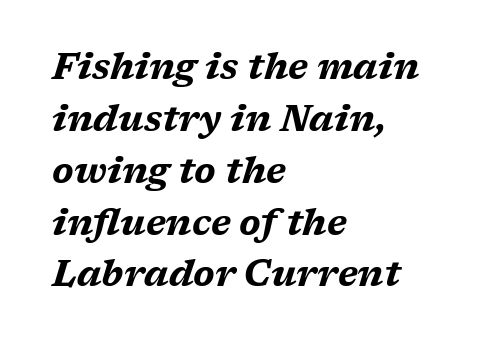
Q: Is the text bold? A: Yes.
Q: Is the text italic (slanted)? A: Yes, it leans right by about 17 degrees.
Q: Is the text underlined? A: No.
Q: How is the paragraph aligned? A: Left-aligned.
Q: Is the spacing between letters normal or unusually wide? A: Normal.
Q: Is the spacing between lines tight, normal or loose? A: Normal.
Q: Width (condensed, normal, or wide)? A: Wide.
Q: Stroke contrast? A: Medium.
Q: x-height? A: Medium.
Q: Monospaced? A: No.
